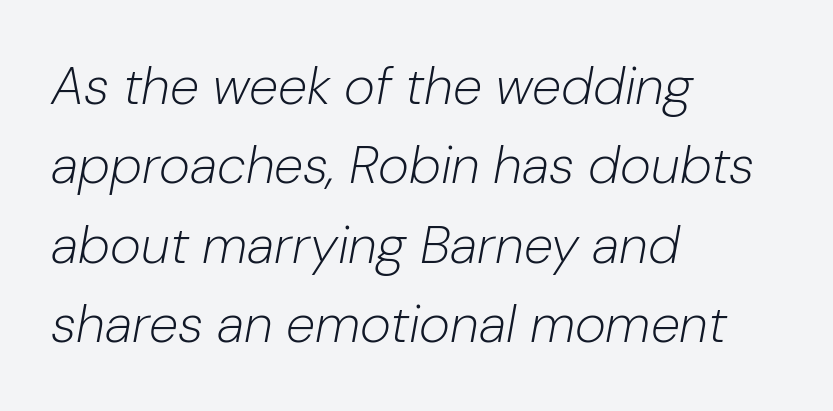
{"italic": "yes", "lean": "right", "slant_degrees": 10, "bold": "no", "weight": "light", "width": "normal", "stroke_contrast": "low", "x_height": "medium", "monospaced": "no", "underline": "no", "align": "left", "line_spacing": "normal", "line_spacing_ratio": 1.5, "letter_spacing": "normal", "letter_spacing_em": 0.0, "glyph_px": 53}
